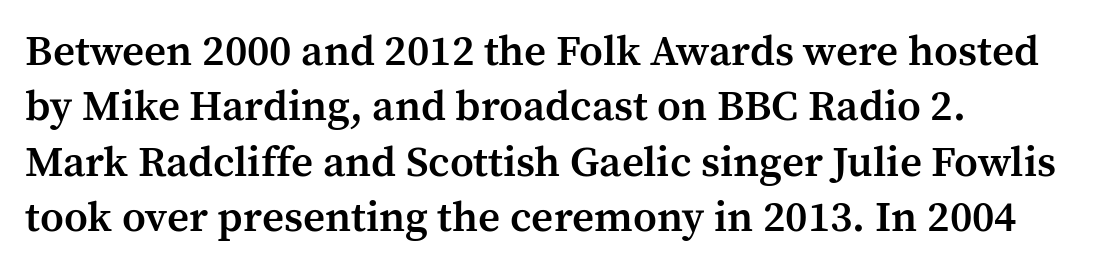
The image shows 43 px semibold serif type, upright; set normal line spacing (1.29x), normal letter spacing, not underlined; medium stroke contrast and a medium x-height.
